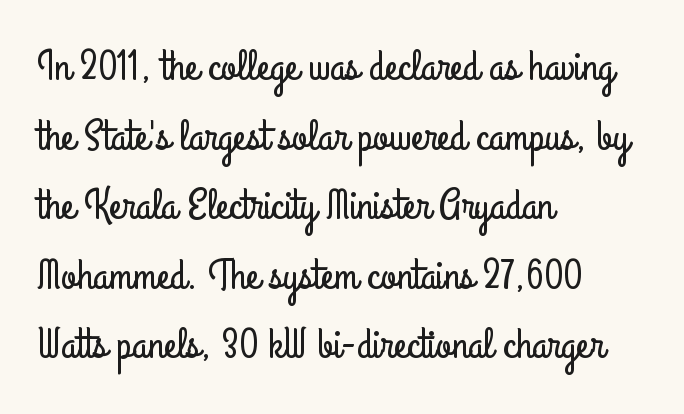
Q: Is the typeface a serif or a sans-serif typeface? A: Sans-serif.
Q: Is the text underlined? A: No.
Q: How is the paragraph aligned? A: Left-aligned.
Q: Is the spacing between letters normal or unusually wide? A: Normal.
Q: Is the spacing between lines tight, normal or loose? A: Normal.
Q: Width (condensed, normal, or wide)? A: Condensed.
Q: Stroke contrast? A: Low.
Q: x-height? A: Small.
Q: Monospaced? A: No.
